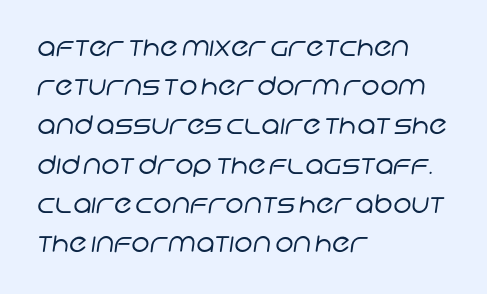
The image shows 25 px text type; set left-aligned, normal line spacing (1.57x), normal letter spacing, not underlined.
